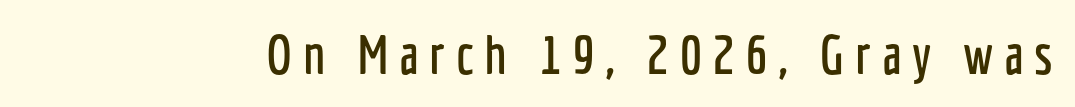
{"serif": "no", "italic": "no", "width": "condensed", "stroke_contrast": "low", "x_height": "medium", "monospaced": "no", "underline": "no", "letter_spacing": "wide", "letter_spacing_em": 0.2, "glyph_px": 54}
